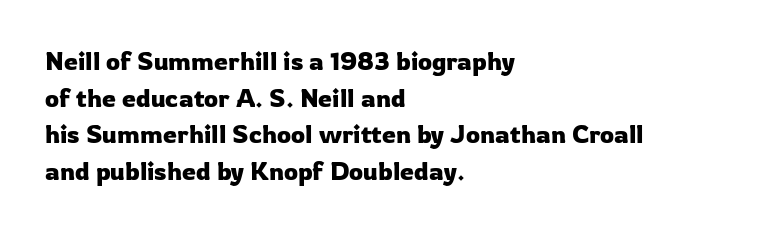
Q: Is the text italic (slanted)? A: No, it is upright.
Q: Is the text underlined? A: No.
Q: How is the paragraph aligned? A: Left-aligned.
Q: Is the spacing between letters normal or unusually wide? A: Normal.
Q: Is the spacing between lines tight, normal or loose? A: Normal.
